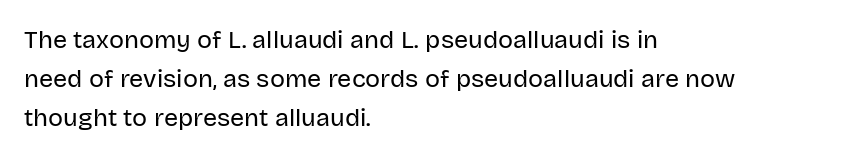
{"italic": "no", "bold": "no", "underline": "no", "align": "left", "line_spacing": "normal", "line_spacing_ratio": 1.56, "letter_spacing": "normal", "letter_spacing_em": 0.0, "glyph_px": 25}
